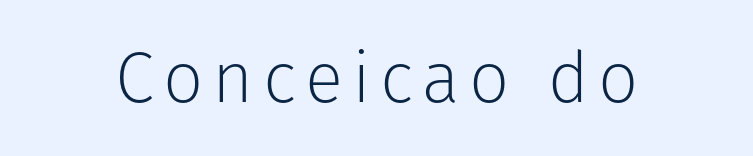
The image shows 71 px light sans-serif type, upright; set not underlined; low stroke contrast and a medium x-height.
